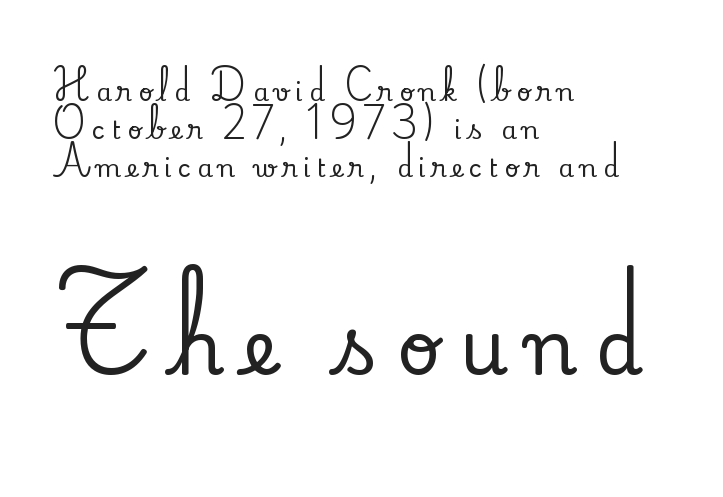
The image shows 76 px serif type, upright; set left-aligned, normal line spacing (1.52x), unusually wide letter spacing (+0.24 em), not underlined; the second (bottom) block is 3.04x larger; low stroke contrast and a small x-height.
